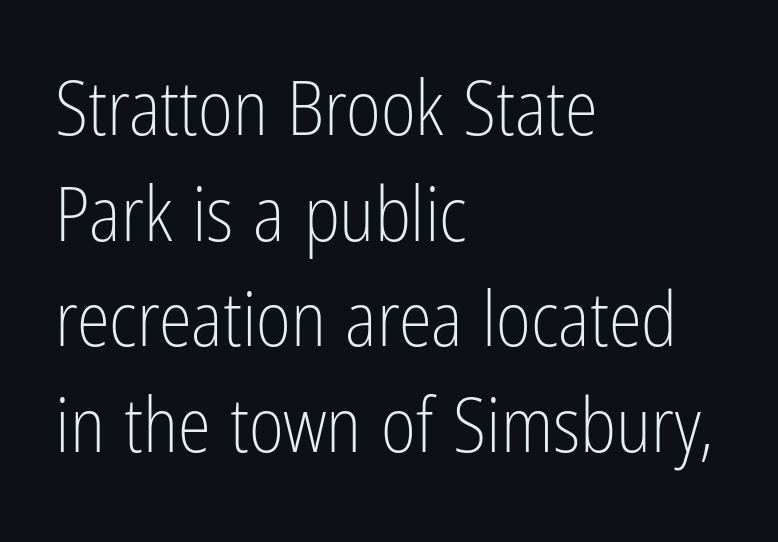
The image shows 75 px light, condensed sans-serif type, upright; set left-aligned, normal line spacing (1.41x), normal letter spacing, not underlined; low stroke contrast and a medium x-height.
